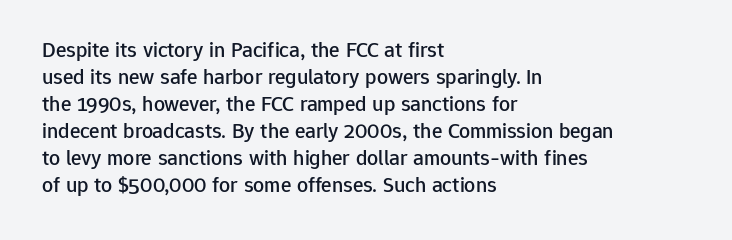
The image shows 22 px text type, upright; set left-aligned, line spacing 1.23x, normal letter spacing, not underlined.
